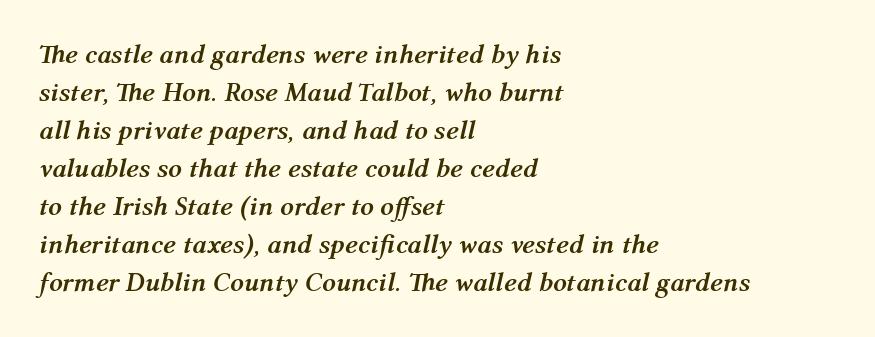
The image shows 27 px bold type, italic (leaning right); set left-aligned, normal line spacing (1.41x), normal letter spacing, not underlined.
